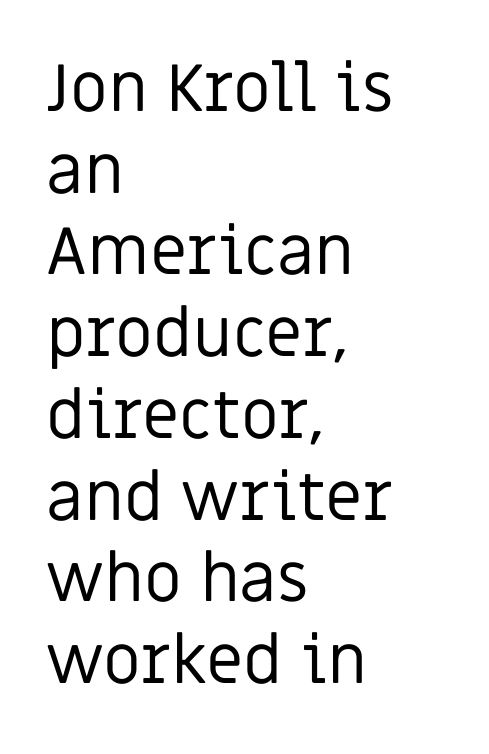
Q: Is the text bold? A: No.
Q: Is the text italic (slanted)? A: No, it is upright.
Q: Is the typeface a serif or a sans-serif typeface? A: Sans-serif.
Q: Is the text underlined? A: No.
Q: How is the paragraph aligned? A: Left-aligned.
Q: Is the spacing between letters normal or unusually wide? A: Normal.
Q: Width (condensed, normal, or wide)? A: Normal.
Q: Stroke contrast? A: Low.
Q: x-height? A: Large.
Q: Monospaced? A: No.
